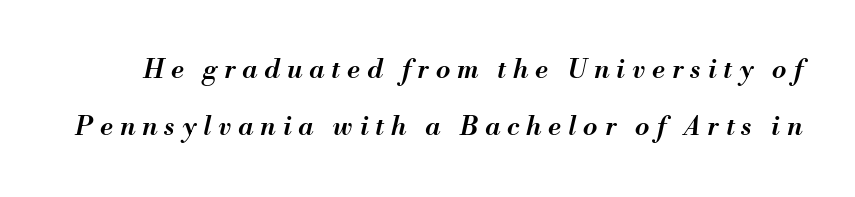
Bare-footed words on every line. Tracking here is generous; glyphs stand well apart from one another. Quick note: interline space is abundant. A semibold gives these letters moderate extra thickness, short of bold.
